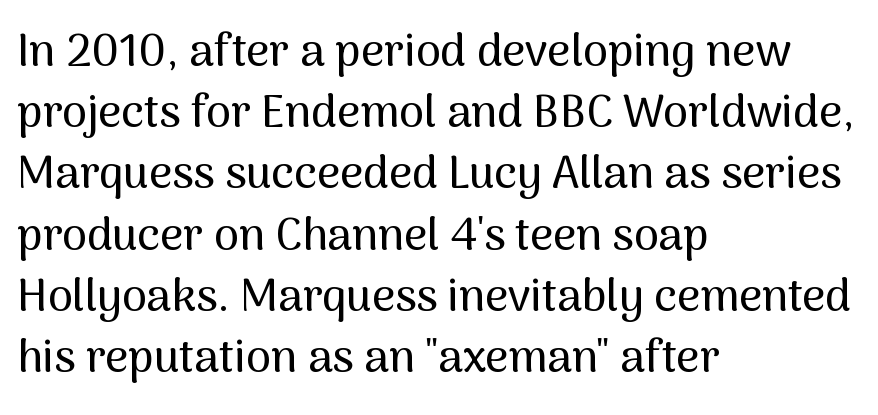
{"serif": "no", "italic": "no", "width": "normal", "stroke_contrast": "medium", "x_height": "medium", "monospaced": "no", "underline": "no", "align": "left", "line_spacing": "normal", "line_spacing_ratio": 1.36, "letter_spacing": "normal", "letter_spacing_em": 0.0, "glyph_px": 45}
